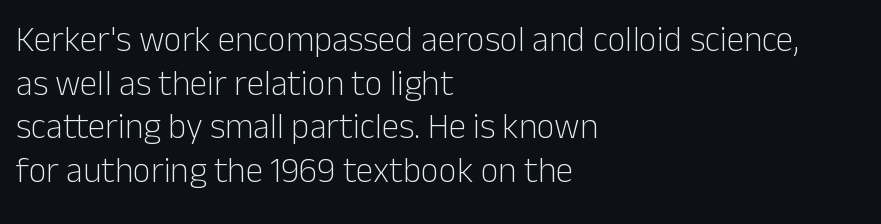
The image shows 35 px light sans-serif type, upright; set left-aligned, normal line spacing (1.25x), normal letter spacing, not underlined; low stroke contrast and a medium x-height.
